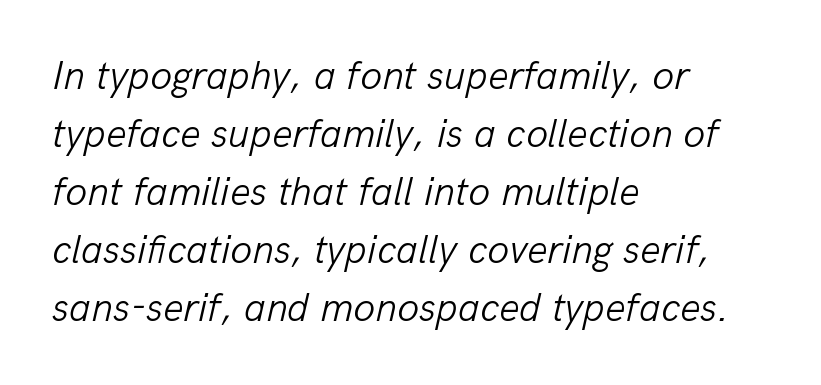
{"italic": "yes", "lean": "right", "slant_degrees": 13, "bold": "no", "weight": "light", "width": "normal", "stroke_contrast": "low", "x_height": "medium", "monospaced": "no", "underline": "no", "align": "left", "line_spacing": "normal", "line_spacing_ratio": 1.45, "letter_spacing": "normal", "letter_spacing_em": 0.0, "glyph_px": 40}
